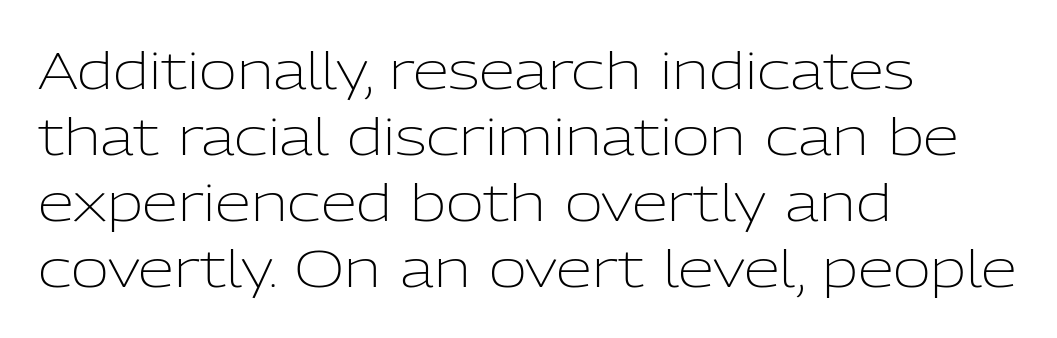
Q: Is the text bold? A: No.
Q: Is the text italic (slanted)? A: No, it is upright.
Q: Is the typeface a serif or a sans-serif typeface? A: Sans-serif.
Q: Is the text underlined? A: No.
Q: How is the paragraph aligned? A: Left-aligned.
Q: Is the spacing between letters normal or unusually wide? A: Normal.
Q: Is the spacing between lines tight, normal or loose? A: Normal.
Q: Width (condensed, normal, or wide)? A: Normal.
Q: Stroke contrast? A: Low.
Q: x-height? A: Medium.
Q: Monospaced? A: No.
